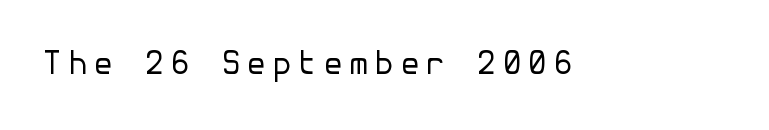
The image shows 32 px regular-weight sans-serif type, upright; set not underlined; low stroke contrast and a medium x-height.
